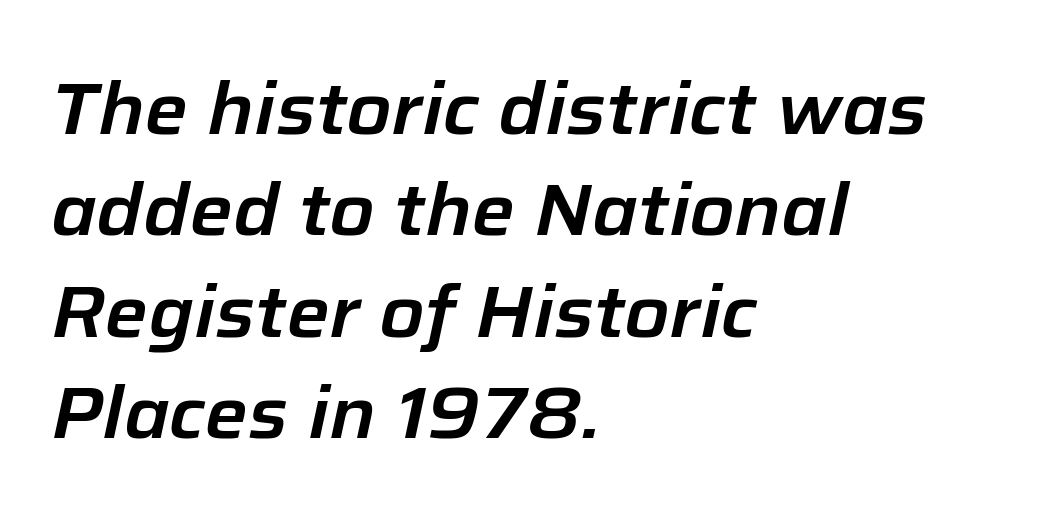
The image shows 73 px text type, italic (leaning right); set left-aligned, normal line spacing (1.39x), normal letter spacing, not underlined; low stroke contrast and a medium x-height.
